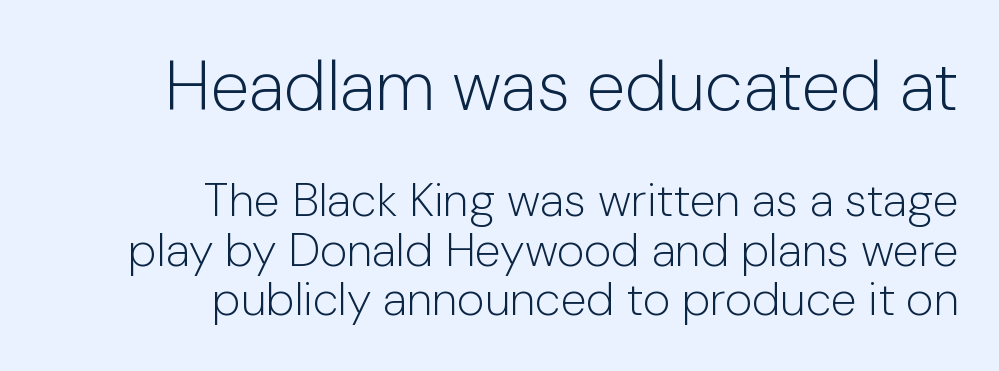
Q: Is the text bold? A: No.
Q: Is the text italic (slanted)? A: No, it is upright.
Q: Is the typeface a serif or a sans-serif typeface? A: Sans-serif.
Q: Is the text underlined? A: No.
Q: How is the paragraph aligned? A: Right-aligned.
Q: Is the spacing between letters normal or unusually wide? A: Normal.
Q: Is the spacing between lines tight, normal or loose? A: Tight.
Q: Which block of text is set in a larger size, the first (top) or the second (bottom)? A: The first (top) one.
Q: Width (condensed, normal, or wide)? A: Normal.
Q: Stroke contrast? A: Low.
Q: x-height? A: Medium.
Q: Monospaced? A: No.
